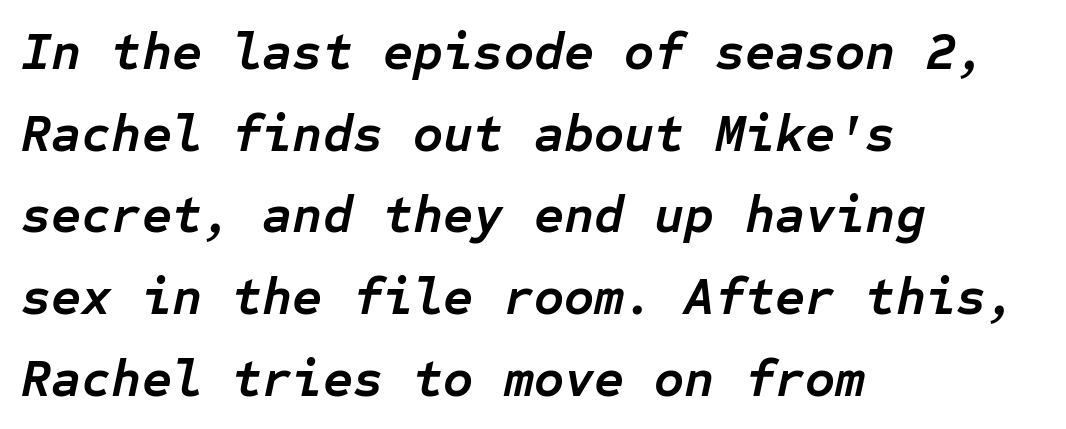
Q: Is the text bold? A: Yes.
Q: Is the text italic (slanted)? A: Yes, it leans right by about 12 degrees.
Q: Is the text underlined? A: No.
Q: How is the paragraph aligned? A: Left-aligned.
Q: Is the spacing between letters normal or unusually wide? A: Normal.
Q: Is the spacing between lines tight, normal or loose? A: Normal.
Q: Width (condensed, normal, or wide)? A: Normal.
Q: Stroke contrast? A: Low.
Q: x-height? A: Medium.
Q: Monospaced? A: Yes.
